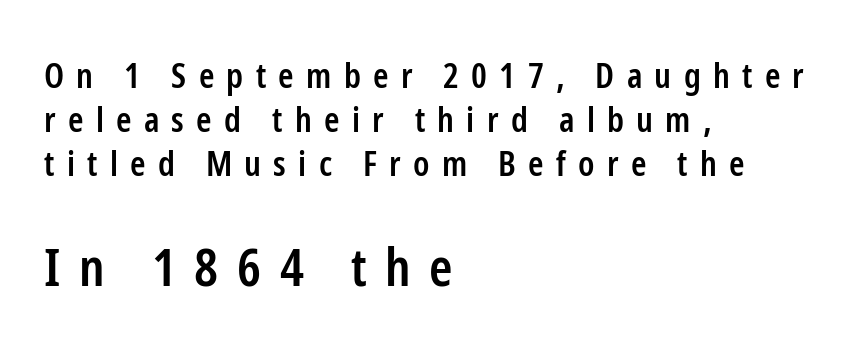
The image shows 53 px semibold, condensed sans-serif type, upright; set left-aligned, normal line spacing (1.26x), unusually wide letter spacing (+0.35 em), not underlined; the second (bottom) block is 1.51x larger; low stroke contrast and a medium x-height.
